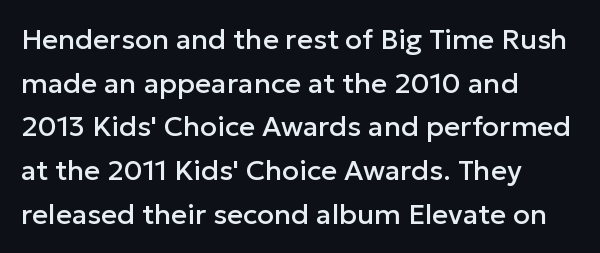
Q: Is the text italic (slanted)? A: No, it is upright.
Q: Is the typeface a serif or a sans-serif typeface? A: Sans-serif.
Q: Is the text underlined? A: No.
Q: How is the paragraph aligned? A: Left-aligned.
Q: Is the spacing between letters normal or unusually wide? A: Normal.
Q: Is the spacing between lines tight, normal or loose? A: Normal.
Q: Width (condensed, normal, or wide)? A: Normal.
Q: Stroke contrast? A: Low.
Q: x-height? A: Medium.
Q: Monospaced? A: No.
